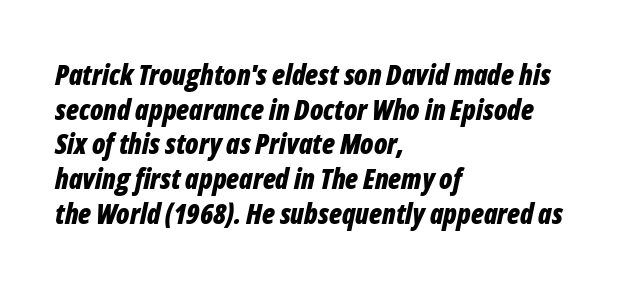
{"italic": "yes", "lean": "right", "slant_degrees": 12, "bold": "yes", "weight": "bold", "width": "condensed", "stroke_contrast": "low", "x_height": "medium", "monospaced": "no", "underline": "no", "align": "left", "line_spacing_ratio": 1.24, "letter_spacing": "normal", "letter_spacing_em": 0.0, "glyph_px": 28}
